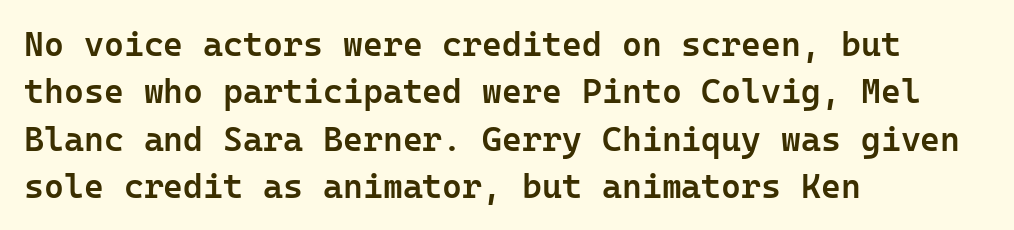
The image shows 34 px semibold sans-serif type, upright; set left-aligned, normal line spacing (1.39x), normal letter spacing, not underlined; low stroke contrast and a medium x-height.
